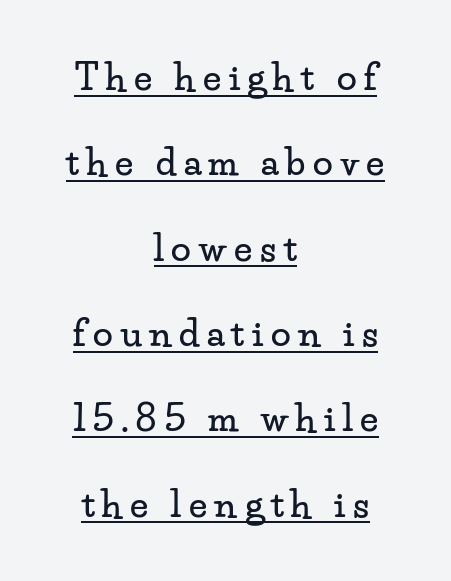
Where is the straight margin? There isn't one; the lines are centered. Looks like someone drew a line under every word here. Are there feet on the stems? There are — it's a serif. Vertically, the passage feels expansive, rows floating well apart. Italic: no, the glyphs are upright roman.
